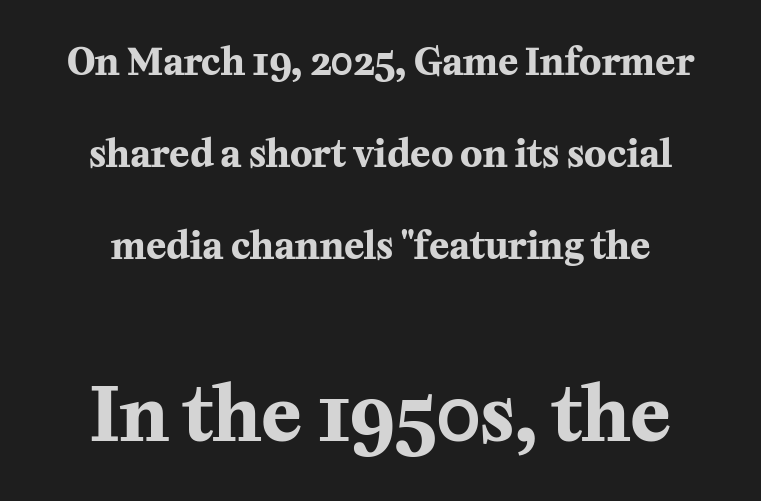
The image shows 74 px bold serif type, upright; set loose line spacing (2.49x), normal letter spacing, not underlined; the second (bottom) block is 2.0x larger; medium stroke contrast and a medium x-height.
